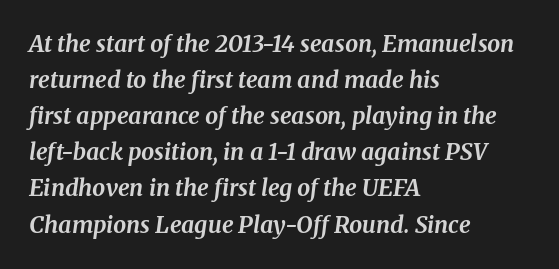
Q: Is the text bold? A: Yes.
Q: Is the text italic (slanted)? A: Yes, it leans right by about 8 degrees.
Q: Is the text underlined? A: No.
Q: How is the paragraph aligned? A: Left-aligned.
Q: Is the spacing between letters normal or unusually wide? A: Normal.
Q: Is the spacing between lines tight, normal or loose? A: Normal.
